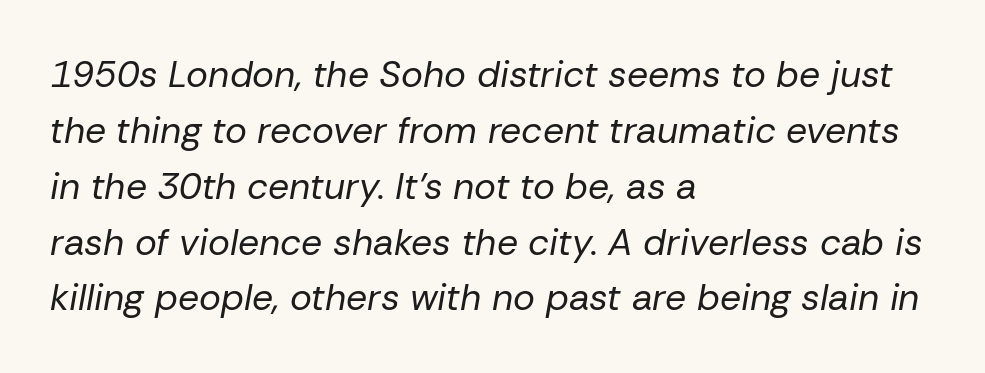
{"italic": "yes", "lean": "right", "slant_degrees": 10, "bold": "no", "weight": "regular", "width": "normal", "stroke_contrast": "low", "x_height": "medium", "monospaced": "no", "underline": "no", "align": "left", "line_spacing": "normal", "line_spacing_ratio": 1.51, "letter_spacing": "normal", "letter_spacing_em": 0.0, "glyph_px": 37}
